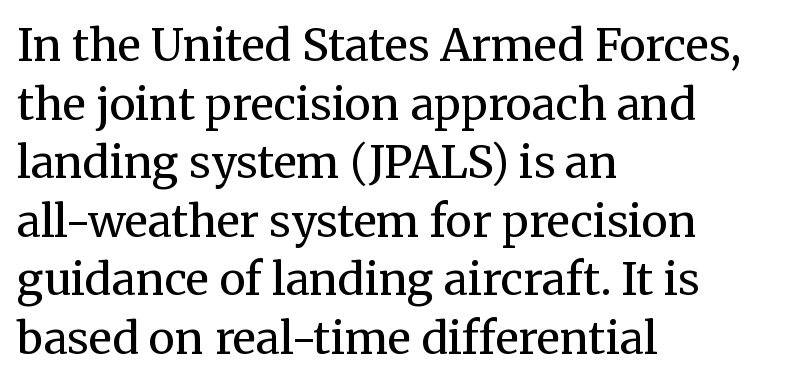
Q: Is the text bold? A: No.
Q: Is the text italic (slanted)? A: No, it is upright.
Q: Is the typeface a serif or a sans-serif typeface? A: Serif.
Q: Is the text underlined? A: No.
Q: How is the paragraph aligned? A: Left-aligned.
Q: Is the spacing between letters normal or unusually wide? A: Normal.
Q: Is the spacing between lines tight, normal or loose? A: Normal.
Q: Width (condensed, normal, or wide)? A: Normal.
Q: Stroke contrast? A: Medium.
Q: x-height? A: Medium.
Q: Monospaced? A: No.
